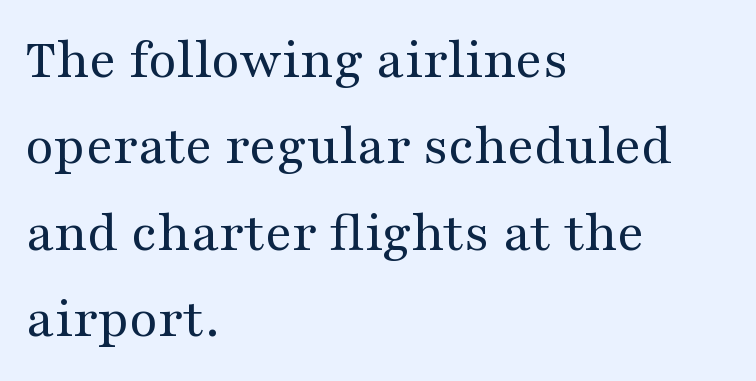
The space between consecutive lines is moderate. Varying glyph widths throughout — classic text-font behaviour. When letters stand straight like this, we call the style roman or upright. Horizontally, the lines are justified to the leading edge only.
